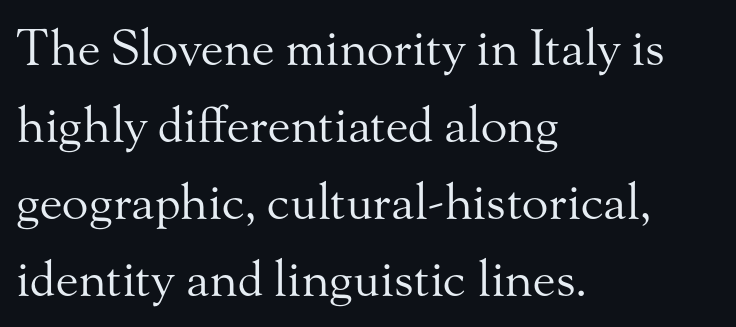
Is the type heavy? It reads as light-to-regular instead. The face used here is rendered with its standard letterfit. Teacher's note: observe the even left margin — that is flush-left alignment. Words float on clear page, feet unadorned.
